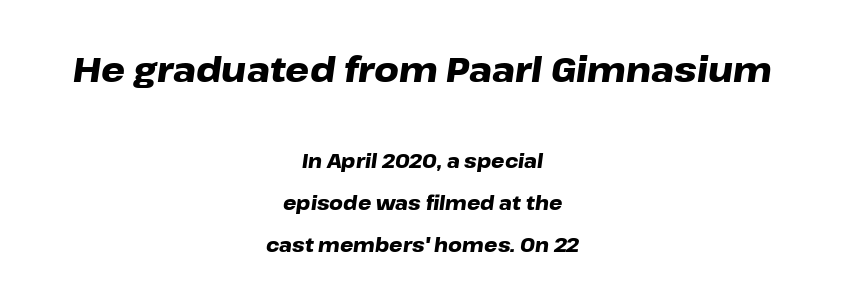
{"italic": "yes", "lean": "right", "slant_degrees": 8, "bold": "yes", "weight": "heavy", "width": "wide", "stroke_contrast": "low", "x_height": "medium", "monospaced": "no", "underline": "no", "align": "center", "line_spacing": "loose", "line_spacing_ratio": 2.21, "letter_spacing": "normal", "letter_spacing_em": 0.0, "larger_block": "first", "size_ratio": 1.79, "glyph_px": 34}
